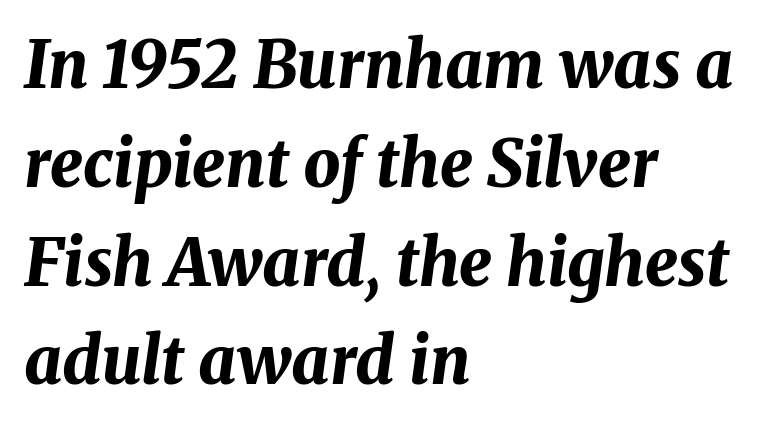
{"italic": "yes", "lean": "right", "slant_degrees": 8, "bold": "yes", "weight": "bold", "width": "normal", "stroke_contrast": "medium", "x_height": "medium", "monospaced": "no", "underline": "no", "align": "left", "line_spacing": "normal", "line_spacing_ratio": 1.52, "letter_spacing": "normal", "letter_spacing_em": 0.0, "glyph_px": 65}
